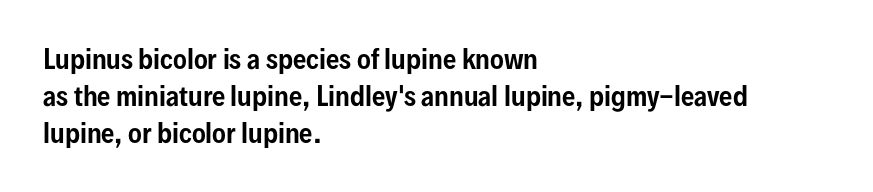
The image shows 26 px text type, upright; set left-aligned, normal line spacing (1.42x), normal letter spacing, not underlined.
